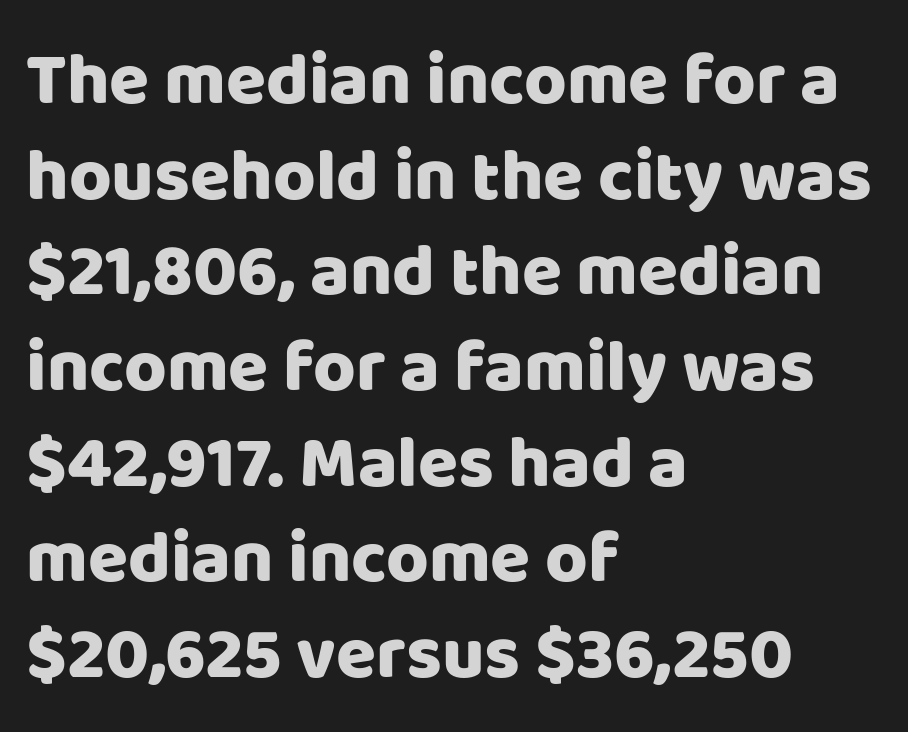
Q: Is the text italic (slanted)? A: No, it is upright.
Q: Is the typeface a serif or a sans-serif typeface? A: Sans-serif.
Q: Is the text underlined? A: No.
Q: How is the paragraph aligned? A: Left-aligned.
Q: Is the spacing between letters normal or unusually wide? A: Normal.
Q: Is the spacing between lines tight, normal or loose? A: Normal.
Q: Width (condensed, normal, or wide)? A: Normal.
Q: Stroke contrast? A: Low.
Q: x-height? A: Large.
Q: Monospaced? A: No.
